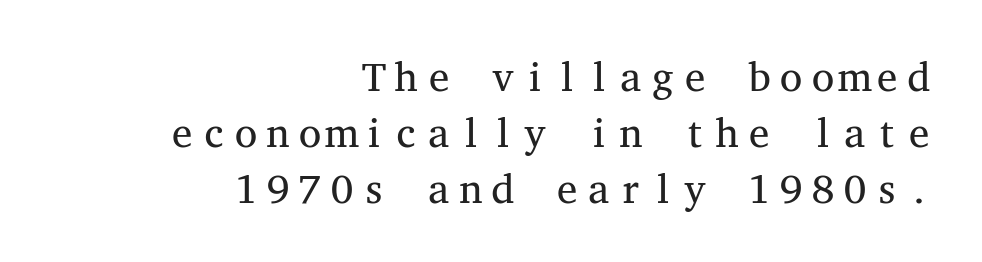
The image shows 41 px regular-weight, wide serif type, upright, monospaced; set right-aligned, normal line spacing (1.37x), normal letter spacing, not underlined; medium stroke contrast and a medium x-height.
